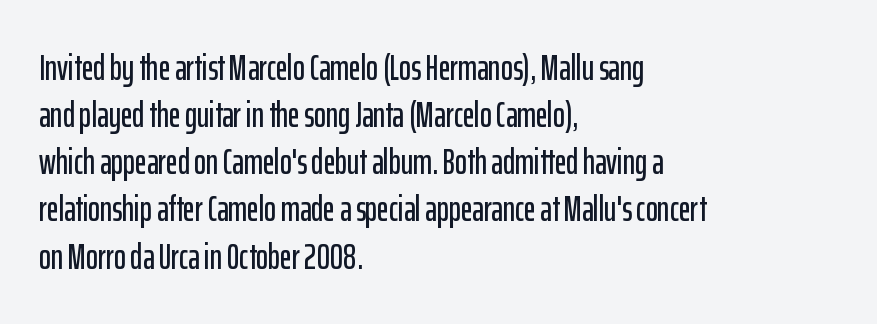
The image shows 36 px condensed sans-serif type, upright; set left-aligned, normal line spacing (1.31x), normal letter spacing, not underlined; low stroke contrast and a medium x-height.
